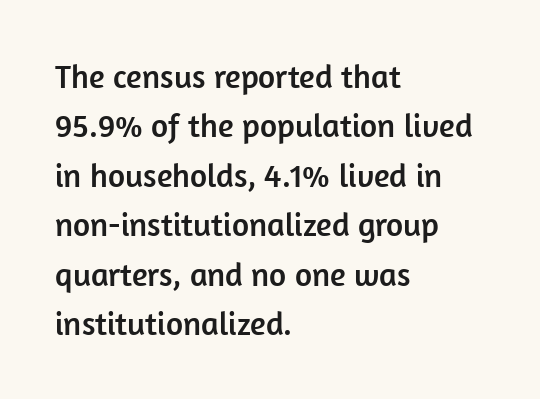
Q: Is the text italic (slanted)? A: No, it is upright.
Q: Is the typeface a serif or a sans-serif typeface? A: Sans-serif.
Q: Is the text underlined? A: No.
Q: How is the paragraph aligned? A: Left-aligned.
Q: Is the spacing between letters normal or unusually wide? A: Normal.
Q: Is the spacing between lines tight, normal or loose? A: Normal.
Q: Width (condensed, normal, or wide)? A: Normal.
Q: Stroke contrast? A: Low.
Q: x-height? A: Medium.
Q: Monospaced? A: No.
